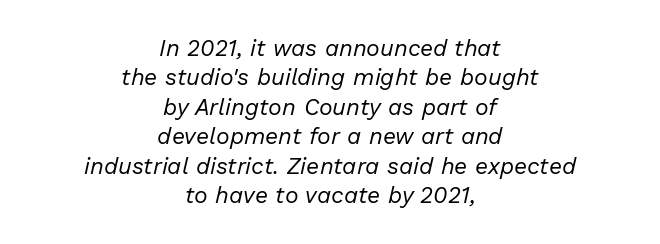
{"italic": "yes", "lean": "right", "slant_degrees": 13, "bold": "no", "underline": "no", "align": "center", "line_spacing": "normal", "line_spacing_ratio": 1.28, "letter_spacing": "normal", "letter_spacing_em": 0.0, "glyph_px": 23}
